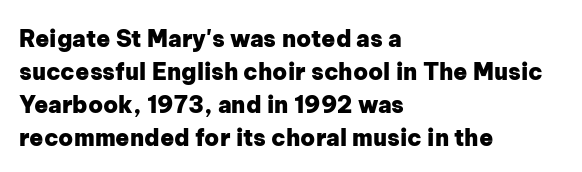
The image shows 23 px bold type, upright; set left-aligned, normal line spacing (1.43x), normal letter spacing, not underlined.
